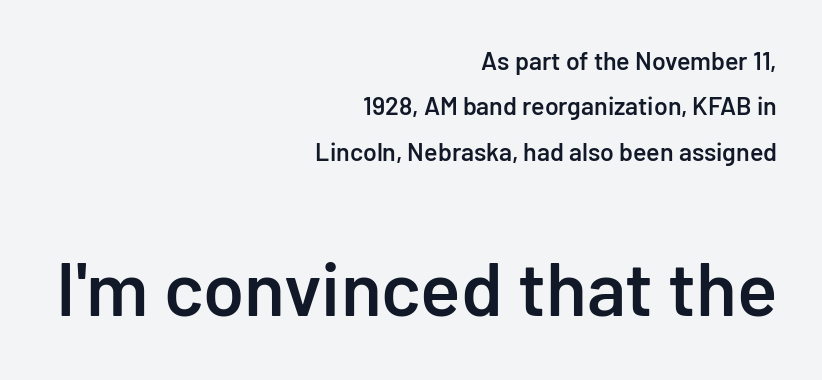
{"serif": "no", "italic": "no", "bold": "semi", "weight": "semibold", "width": "normal", "stroke_contrast": "low", "x_height": "medium", "monospaced": "no", "underline": "no", "align": "right", "line_spacing_ratio": 1.82, "letter_spacing": "normal", "letter_spacing_em": 0.0, "larger_block": "second", "size_ratio": 3.0, "glyph_px": 75}
